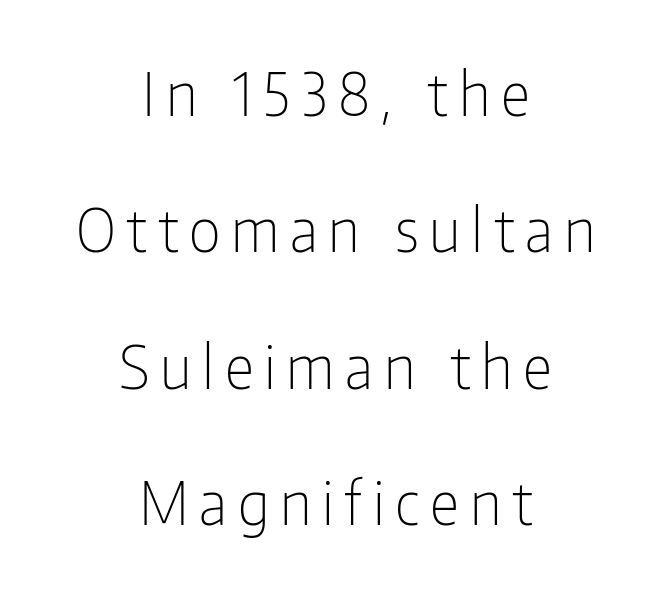
The image shows 59 px light, condensed sans-serif type, upright; set centered, loose line spacing (2.31x), not underlined; low stroke contrast and a medium x-height.
